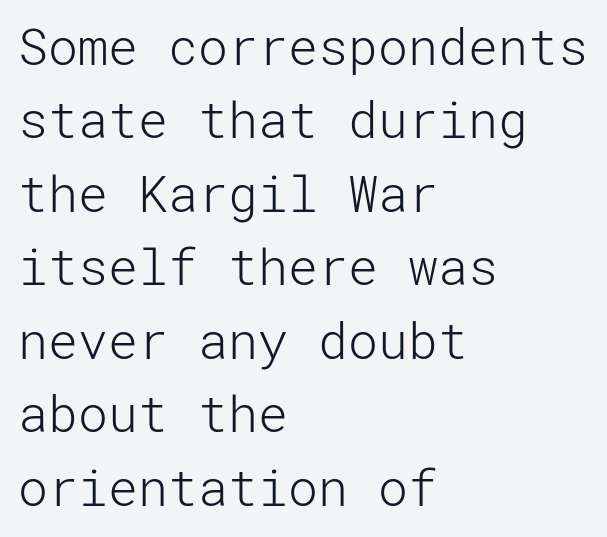
The image shows 50 px light sans-serif type, upright; set left-aligned, normal line spacing (1.47x), normal letter spacing, not underlined; low stroke contrast and a medium x-height.
